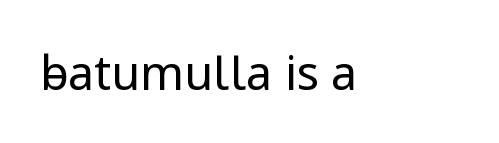
The image shows 47 px regular-weight sans-serif type, upright; set normal letter spacing, not underlined; low stroke contrast and a medium x-height.
